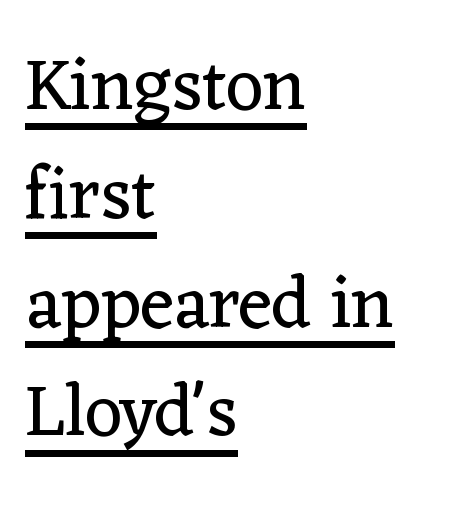
{"serif": "yes", "italic": "no", "bold": "no", "weight": "regular", "width": "normal", "stroke_contrast": "low", "x_height": "medium", "monospaced": "no", "underline": "yes", "align": "left", "line_spacing": "normal", "line_spacing_ratio": 1.49, "letter_spacing": "normal", "letter_spacing_em": 0.0, "glyph_px": 73}
